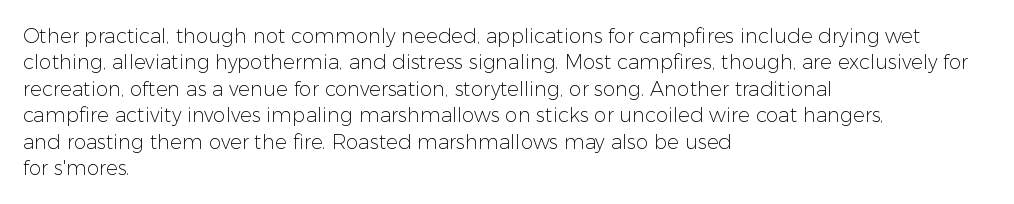
The image shows 20 px text type, upright; set left-aligned, normal line spacing (1.32x), normal letter spacing, not underlined.
